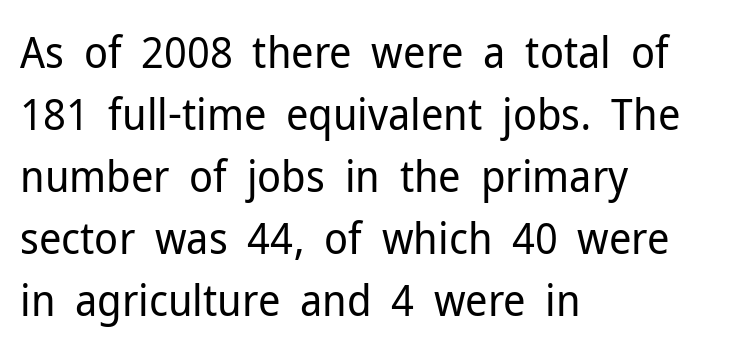
Q: Is the text bold? A: No.
Q: Is the text italic (slanted)? A: No, it is upright.
Q: Is the typeface a serif or a sans-serif typeface? A: Sans-serif.
Q: Is the text underlined? A: No.
Q: How is the paragraph aligned? A: Left-aligned.
Q: Is the spacing between letters normal or unusually wide? A: Normal.
Q: Is the spacing between lines tight, normal or loose? A: Normal.
Q: Width (condensed, normal, or wide)? A: Normal.
Q: Stroke contrast? A: Low.
Q: x-height? A: Medium.
Q: Monospaced? A: No.
